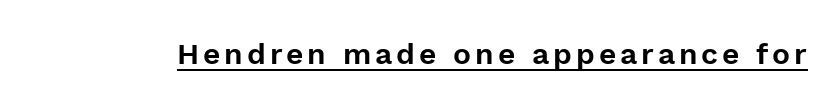
Q: Is the text italic (slanted)? A: No, it is upright.
Q: Is the typeface a serif or a sans-serif typeface? A: Sans-serif.
Q: Is the text underlined? A: Yes.
Q: Width (condensed, normal, or wide)? A: Normal.
Q: Stroke contrast? A: Low.
Q: x-height? A: Medium.
Q: Monospaced? A: No.
